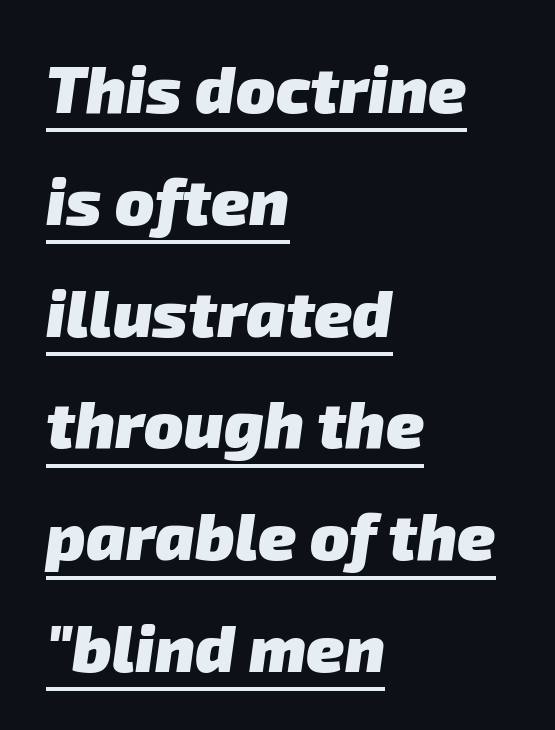
The image shows 65 px heavy sans-serif type; set left-aligned, line spacing 1.72x, normal letter spacing, underlined; low stroke contrast and a medium x-height.
